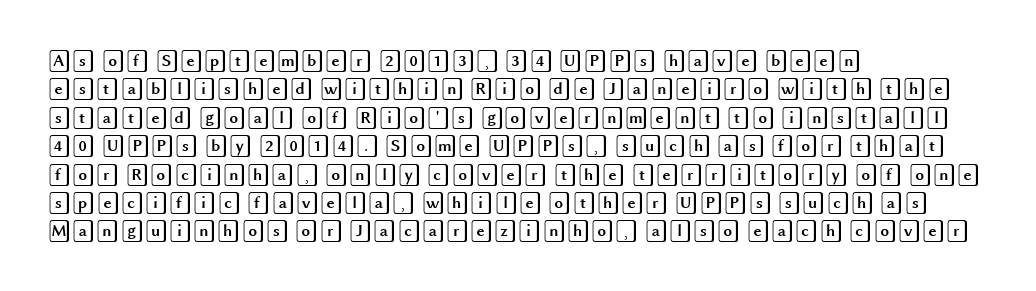
Does extra space separate the letters? No, they use regular spacing. Rows of type keep a routine distance in the vertical direction. Descender tails drop into unmarked territory. No italicization has been applied; the sample stays upright.
